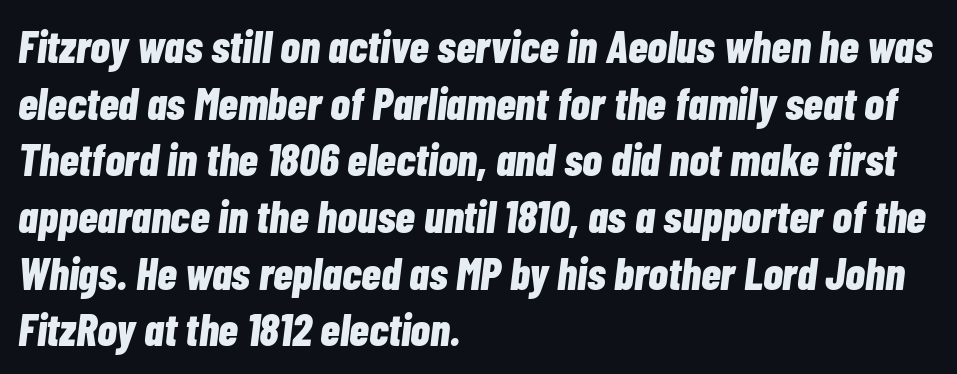
{"italic": "yes", "lean": "right", "slant_degrees": 7, "bold": "yes", "weight": "bold", "width": "condensed", "stroke_contrast": "low", "x_height": "medium", "monospaced": "no", "underline": "no", "align": "left", "line_spacing": "normal", "line_spacing_ratio": 1.26, "letter_spacing": "normal", "letter_spacing_em": 0.0, "glyph_px": 45}
